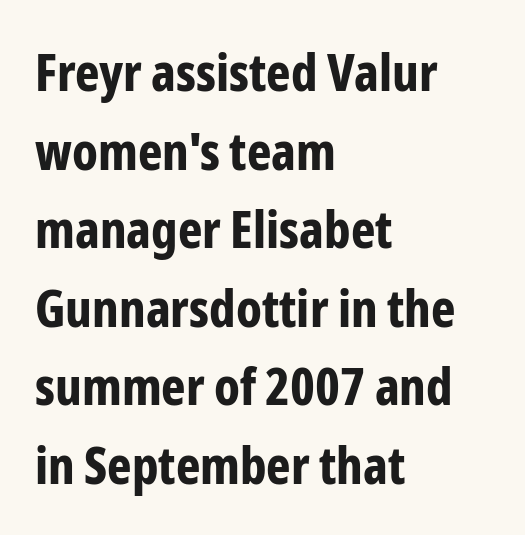
{"serif": "no", "italic": "no", "bold": "yes", "weight": "bold", "width": "condensed", "stroke_contrast": "low", "x_height": "medium", "monospaced": "no", "underline": "no", "align": "left", "line_spacing": "normal", "line_spacing_ratio": 1.51, "letter_spacing": "normal", "letter_spacing_em": 0.0, "glyph_px": 52}
